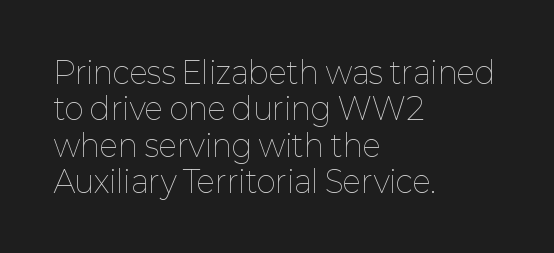
Q: Is the text bold? A: No.
Q: Is the text italic (slanted)? A: No, it is upright.
Q: Is the text underlined? A: No.
Q: How is the paragraph aligned? A: Left-aligned.
Q: Is the spacing between letters normal or unusually wide? A: Normal.
Q: Width (condensed, normal, or wide)? A: Normal.
Q: Stroke contrast? A: Low.
Q: x-height? A: Medium.
Q: Monospaced? A: No.
